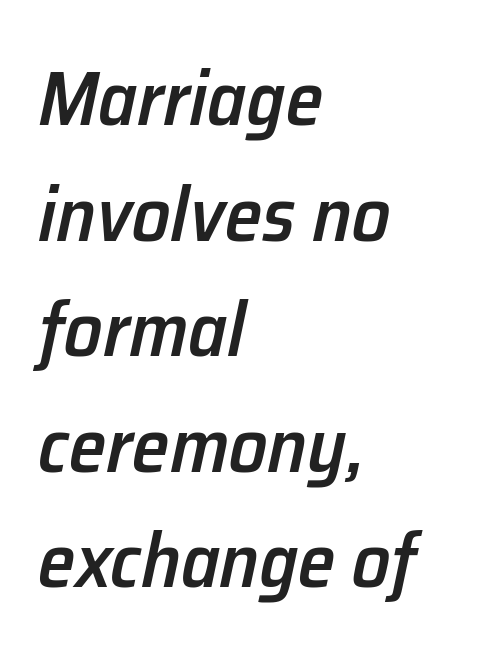
Q: Is the text bold? A: Semi-bold.
Q: Is the text italic (slanted)? A: Yes, it leans right by about 12 degrees.
Q: Is the text underlined? A: No.
Q: How is the paragraph aligned? A: Left-aligned.
Q: Is the spacing between letters normal or unusually wide? A: Normal.
Q: Is the spacing between lines tight, normal or loose? A: Normal.
Q: Width (condensed, normal, or wide)? A: Normal.
Q: Stroke contrast? A: Low.
Q: x-height? A: Medium.
Q: Monospaced? A: No.
